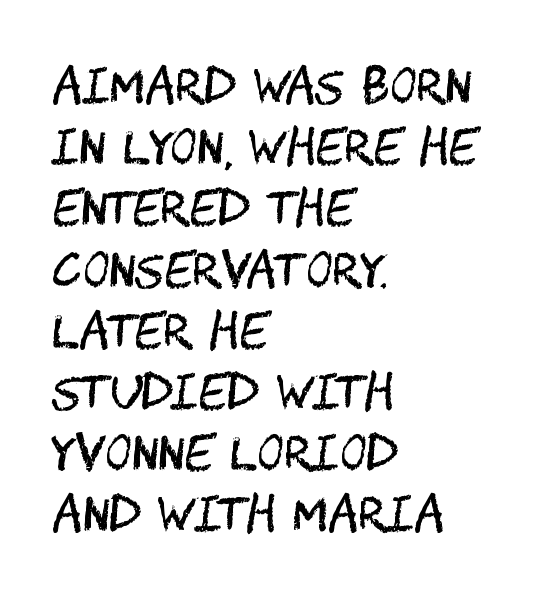
The image shows 46 px regular-weight, condensed sans-serif type, upright; set left-aligned, normal line spacing (1.33x), normal letter spacing, not underlined; medium stroke contrast and a large x-height.
